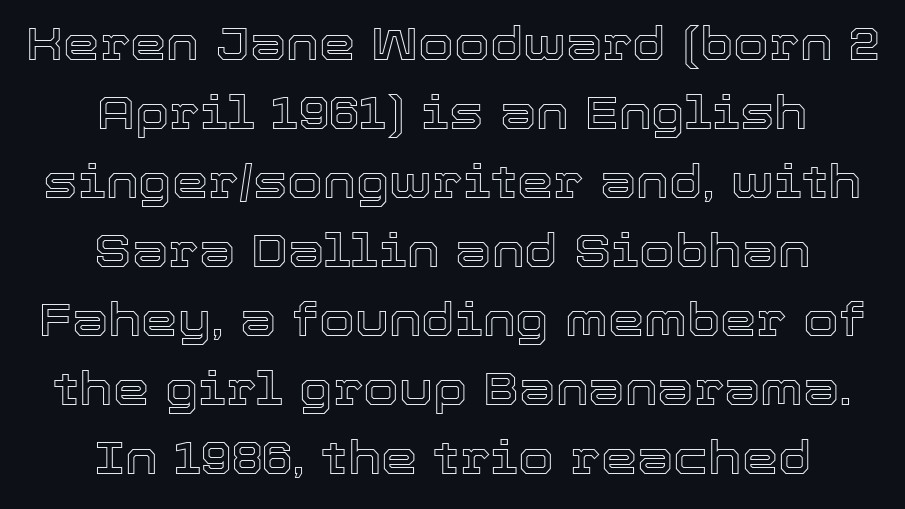
This sample has the flowing, uneven cadence of proportional lettering. Any mark beneath the type? The region is blank. This is roman type, the default non-slanted kind. Does extra space separate the letters? No, they use regular spacing.
